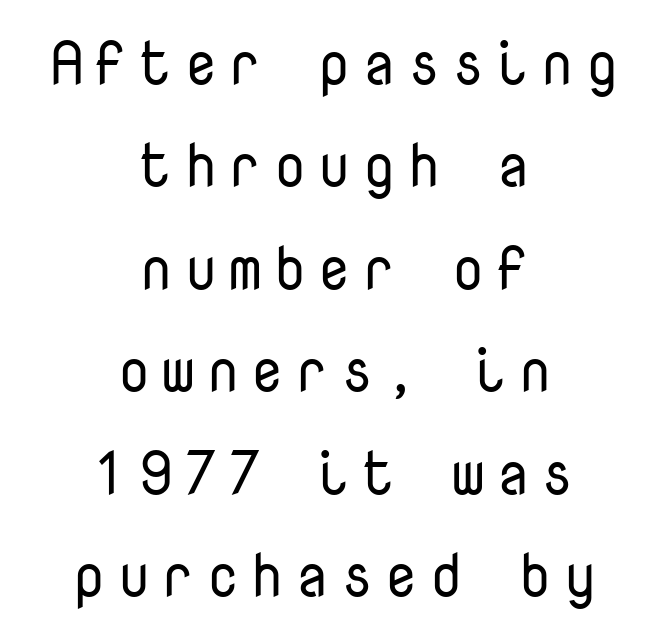
Q: Is the text bold? A: No.
Q: Is the text italic (slanted)? A: No, it is upright.
Q: Is the typeface a serif or a sans-serif typeface? A: Sans-serif.
Q: Is the text underlined? A: No.
Q: How is the paragraph aligned? A: Centered.
Q: Is the spacing between lines tight, normal or loose? A: Normal.
Q: Width (condensed, normal, or wide)? A: Normal.
Q: Stroke contrast? A: Low.
Q: x-height? A: Medium.
Q: Monospaced? A: Yes.
